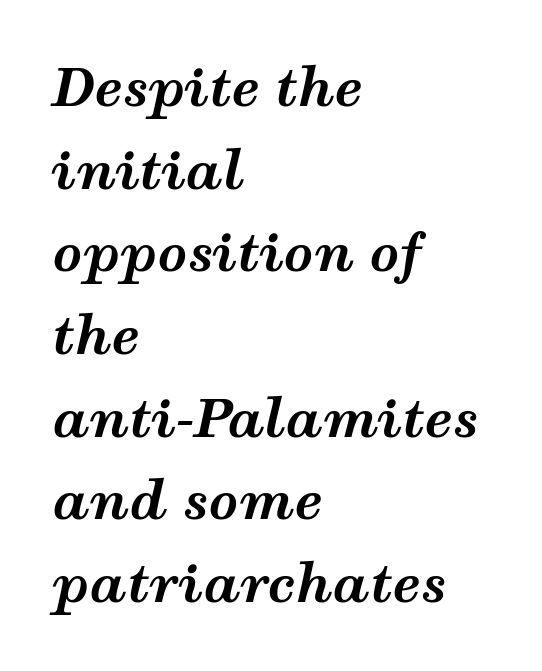
The image shows 52 px bold, wide type, italic (leaning right); set left-aligned, normal line spacing (1.59x), normal letter spacing, not underlined; medium stroke contrast and a medium x-height.
